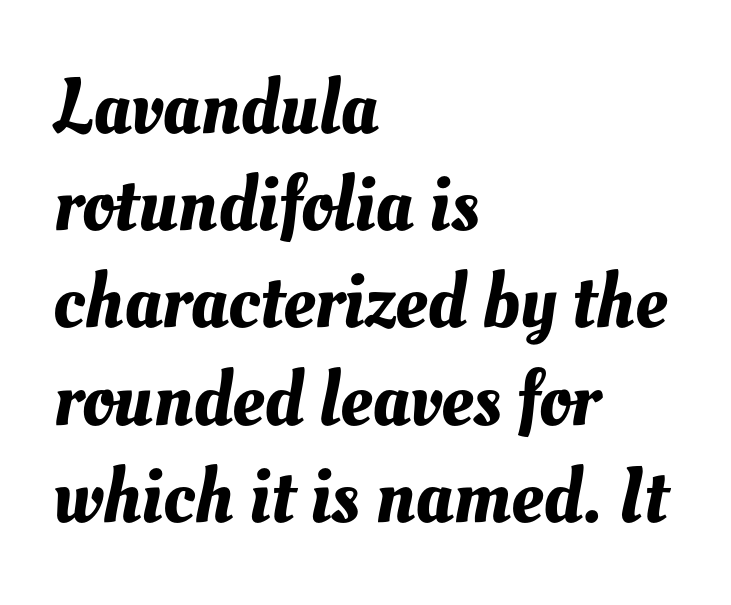
Caption: standard tracking, unaltered. Honestly, there is no underline to notice here at all. Note the varied advance widths — an 'i' is clearly narrower than an 'm'. These lines are set flush left with a ragged right edge.
